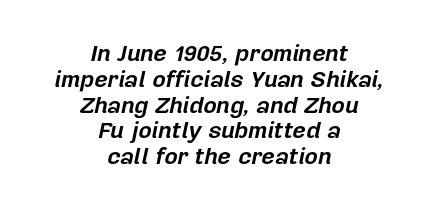
Q: Is the text bold? A: Yes.
Q: Is the text italic (slanted)? A: Yes, it leans right by about 12 degrees.
Q: Is the text underlined? A: No.
Q: How is the paragraph aligned? A: Centered.
Q: Is the spacing between letters normal or unusually wide? A: Normal.
Q: Is the spacing between lines tight, normal or loose? A: Tight.
